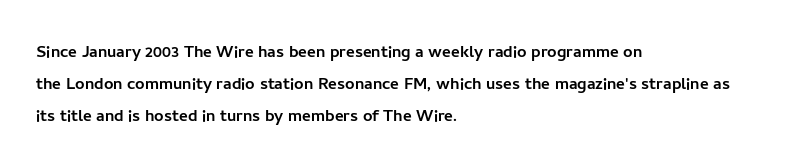
The image shows 21 px text type, upright; set left-aligned, normal line spacing (1.53x), normal letter spacing, not underlined.
